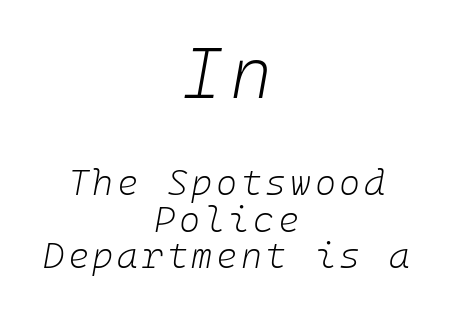
Q: Is the text bold? A: No.
Q: Is the text italic (slanted)? A: Yes, it leans right by about 10 degrees.
Q: Is the text underlined? A: No.
Q: How is the paragraph aligned? A: Centered.
Q: Is the spacing between lines tight, normal or loose? A: Tight.
Q: Which block of text is set in a larger size, the first (top) or the second (bottom)? A: The first (top) one.
Q: Width (condensed, normal, or wide)? A: Normal.
Q: Stroke contrast? A: Low.
Q: x-height? A: Medium.
